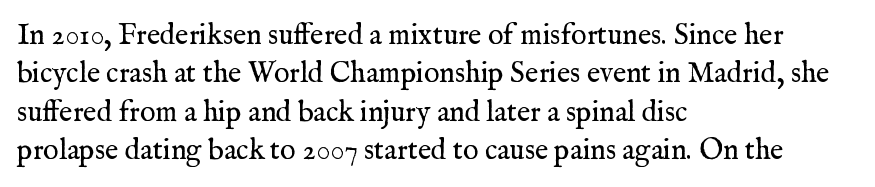
Interline gaps are of average width in this sample. Descender tails drop into unmarked territory. No chunkiness to these letters — they're not bold. These lines are set flush left with a ragged right edge.
